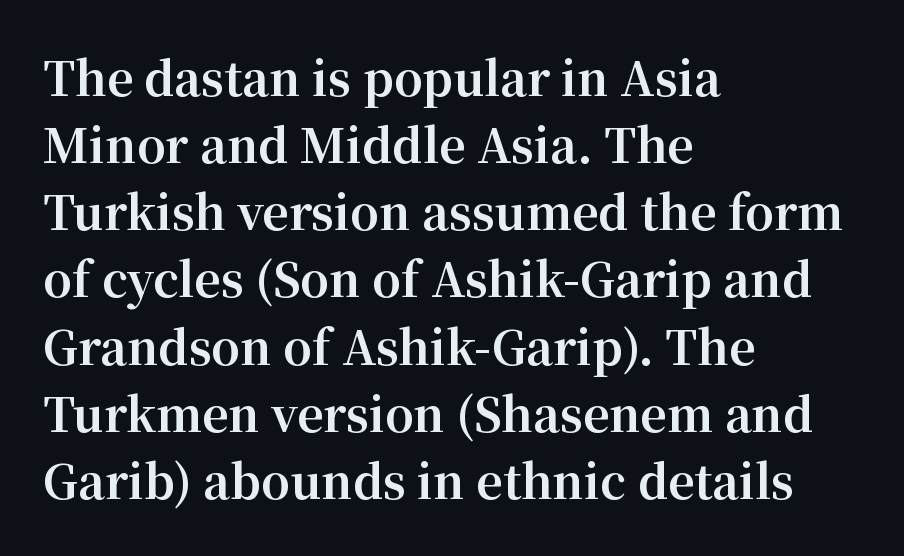
Q: Is the text bold? A: Yes.
Q: Is the text italic (slanted)? A: No, it is upright.
Q: Is the typeface a serif or a sans-serif typeface? A: Serif.
Q: Is the text underlined? A: No.
Q: How is the paragraph aligned? A: Left-aligned.
Q: Is the spacing between letters normal or unusually wide? A: Normal.
Q: Is the spacing between lines tight, normal or loose? A: Normal.
Q: Width (condensed, normal, or wide)? A: Normal.
Q: Stroke contrast? A: Medium.
Q: x-height? A: Medium.
Q: Monospaced? A: No.
